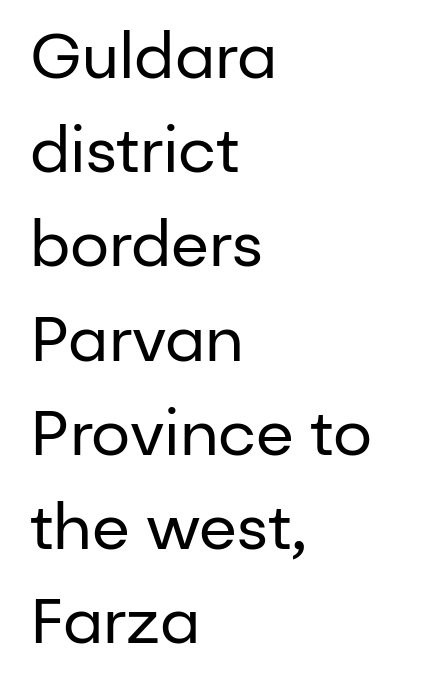
{"serif": "no", "italic": "no", "bold": "no", "weight": "regular", "width": "normal", "stroke_contrast": "low", "x_height": "medium", "monospaced": "no", "underline": "no", "align": "left", "line_spacing": "normal", "line_spacing_ratio": 1.52, "letter_spacing": "normal", "letter_spacing_em": 0.0, "glyph_px": 62}
